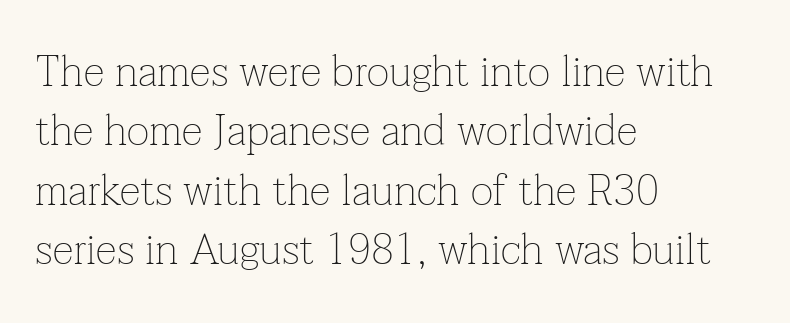
The image shows 43 px thin serif type, upright; set left-aligned, normal line spacing (1.38x), normal letter spacing, not underlined; low stroke contrast and a medium x-height.
